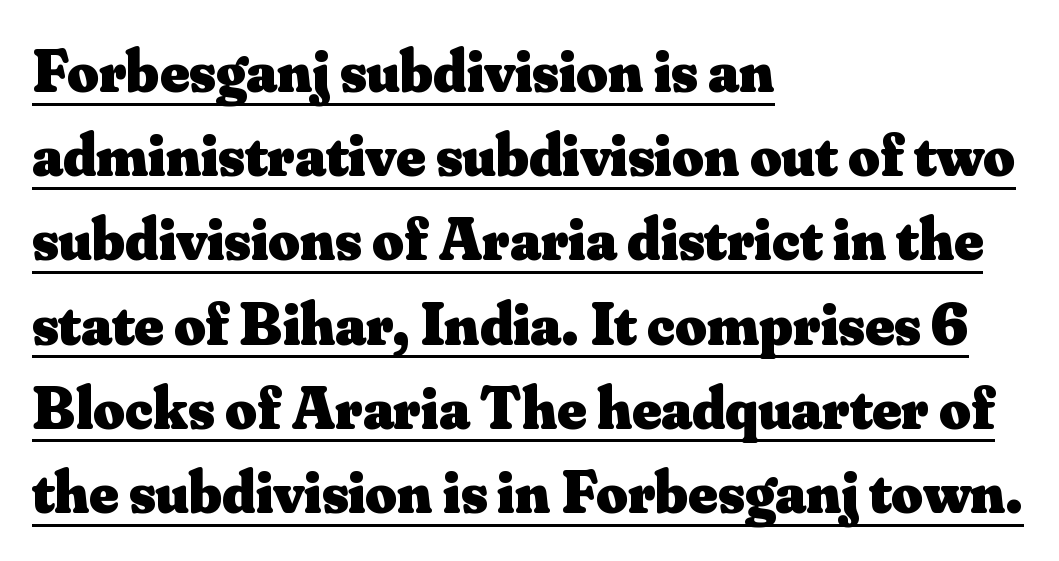
Q: Is the text bold? A: Yes.
Q: Is the text italic (slanted)? A: No, it is upright.
Q: Is the typeface a serif or a sans-serif typeface? A: Serif.
Q: Is the text underlined? A: Yes.
Q: How is the paragraph aligned? A: Left-aligned.
Q: Is the spacing between letters normal or unusually wide? A: Normal.
Q: Is the spacing between lines tight, normal or loose? A: Normal.
Q: Width (condensed, normal, or wide)? A: Normal.
Q: Stroke contrast? A: Medium.
Q: x-height? A: Small.
Q: Monospaced? A: No.
